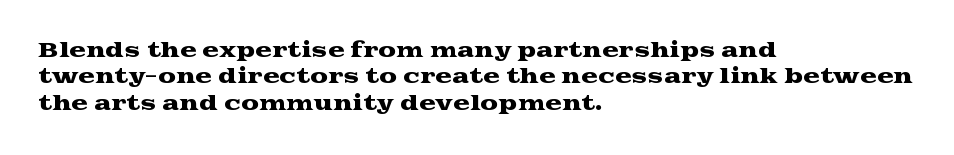
The image shows 20 px text type, upright; set left-aligned, normal line spacing (1.32x), normal letter spacing, not underlined.
